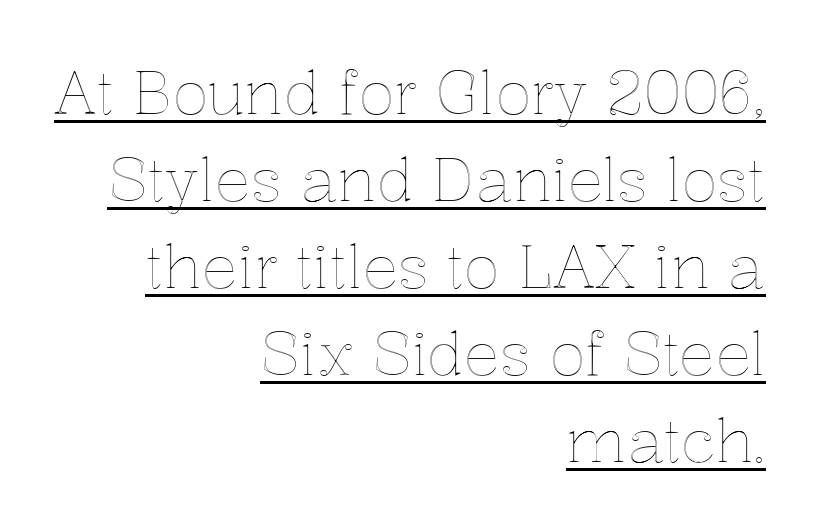
Visually the block forms a straight wall on the right and a jagged coastline on the left. The specimen reads as upright at a glance. This sample uses plain, unmodified letter spacing. Spacing verdict: proportional, widths tailored to each character. Honestly, the row spacing looks completely unremarkable.
